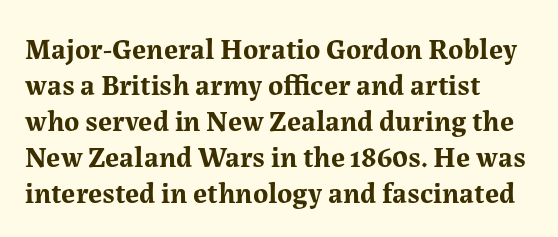
These lines keep a tight, regular rhythm from letter to letter. Heavy, bold letterforms. Rule under the text: the space is simply empty. No italicization has been applied; the sample stays upright.
